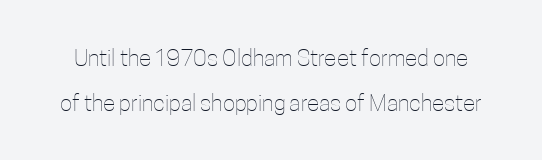
This is roman type, the default non-slanted kind. Vertical spacing — loose. Is the type heavy? It reads as light-to-regular instead. The gaps between neighbouring characters are ordinary and unremarkable.
